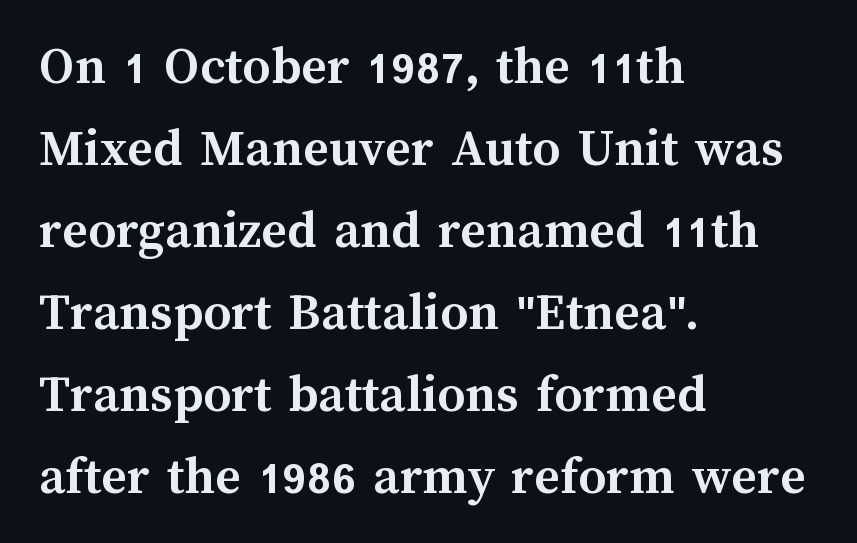
The image shows 55 px semibold type, upright; set left-aligned, normal line spacing (1.49x), normal letter spacing, not underlined; medium stroke contrast and a medium x-height.
